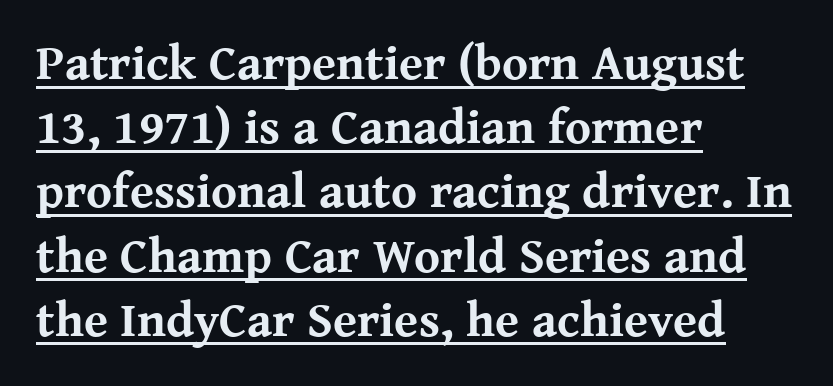
Q: Is the text bold? A: Yes.
Q: Is the text italic (slanted)? A: No, it is upright.
Q: Is the typeface a serif or a sans-serif typeface? A: Serif.
Q: Is the text underlined? A: Yes.
Q: How is the paragraph aligned? A: Left-aligned.
Q: Is the spacing between letters normal or unusually wide? A: Normal.
Q: Is the spacing between lines tight, normal or loose? A: Normal.
Q: Width (condensed, normal, or wide)? A: Normal.
Q: Stroke contrast? A: Medium.
Q: x-height? A: Medium.
Q: Monospaced? A: No.
